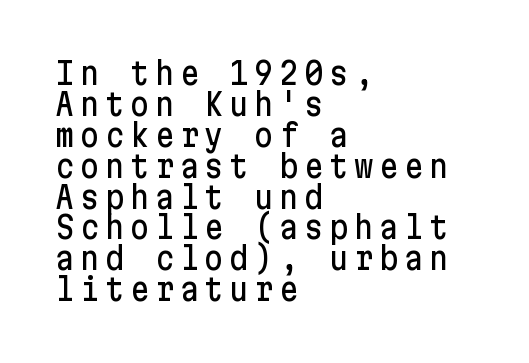
A sans-serif font was chosen for this passage. The typography opts for an upright posture over an oblique one. Cramped leading. Alignment: flush left.
